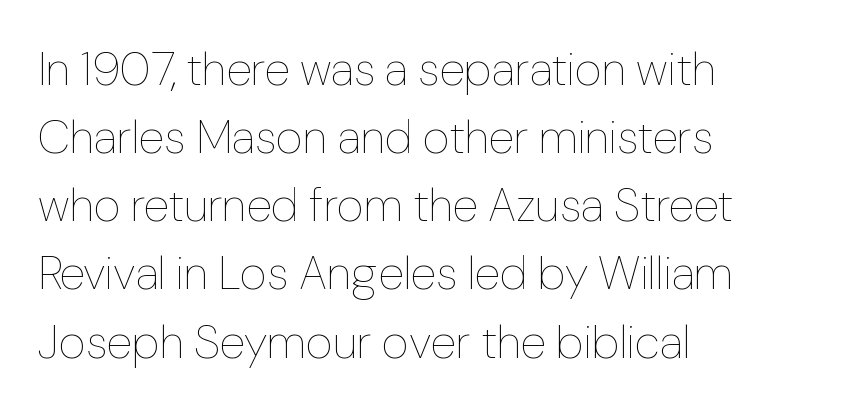
The image shows 47 px thin type, upright; set left-aligned, normal line spacing (1.45x), normal letter spacing, not underlined; low stroke contrast and a medium x-height.
